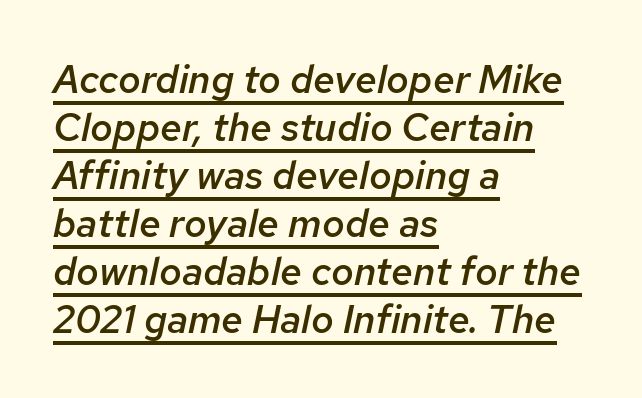
{"italic": "yes", "lean": "right", "slant_degrees": 12, "bold": "semi", "weight": "semibold", "width": "normal", "stroke_contrast": "low", "x_height": "medium", "monospaced": "no", "underline": "yes", "align": "left", "line_spacing_ratio": 1.23, "letter_spacing": "normal", "letter_spacing_em": 0.0, "glyph_px": 39}
